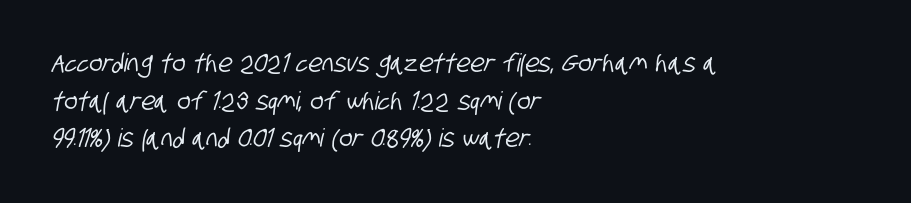
The zone under the glyphs is completely vacant. The letters sit at their default tracking, neither squeezed nor spread. Each line starts at the same left margin while the right side varies. A typesetter would call this leading conventional body-copy spacing.
